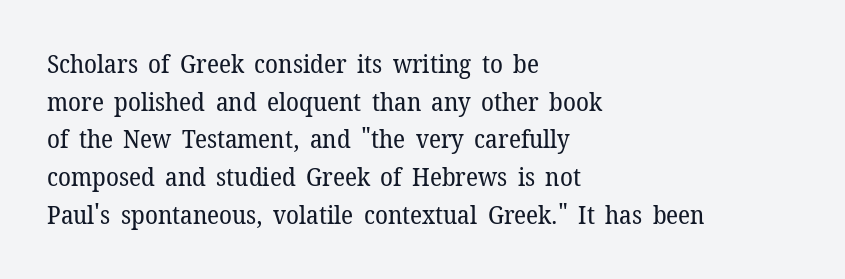
This sample is left-justified, so line endings fall wherever the words run out. Short note: letters normally spaced. These lines were composed using upright roman letters. Nothing heavy about these letters — not bold at all. The glyphs are unaccompanied by any horizontal stroke below them. Quick note: interline space is typical.
